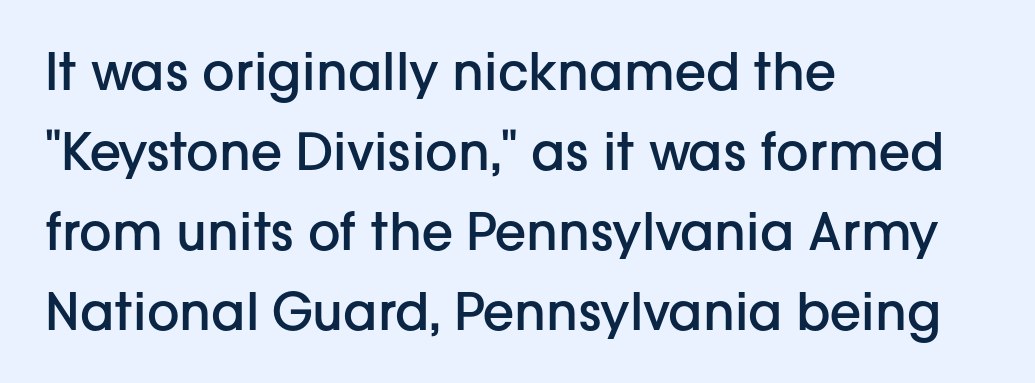
Look at the tracking — it's just the regular setting, nothing added. A sans-serif font was chosen for this passage. Caption: multi-line text, flush left, ragged right. Upright lettering throughout. The strip under each line holds only bare page.
